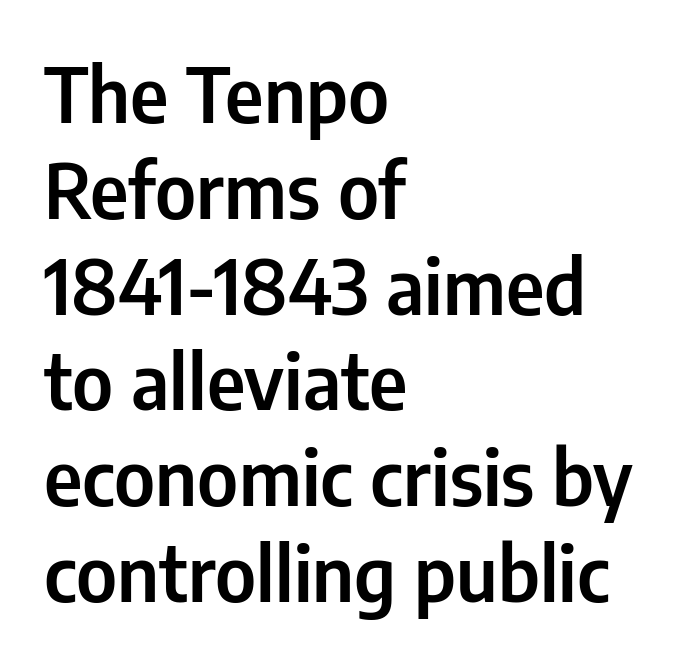
The image shows 76 px condensed sans-serif type, upright; set left-aligned, normal line spacing (1.26x), normal letter spacing, not underlined; low stroke contrast and a medium x-height.
